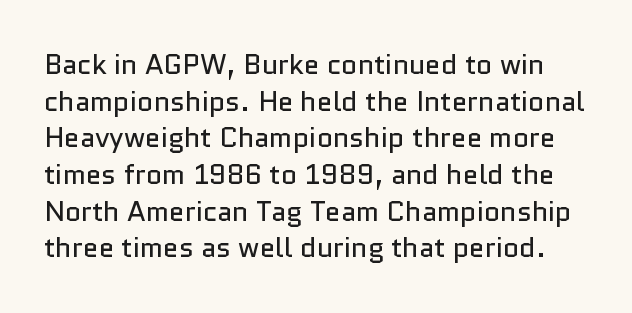
{"serif": "no", "italic": "no", "bold": "no", "weight": "regular", "width": "normal", "stroke_contrast": "low", "x_height": "medium", "monospaced": "no", "underline": "no", "line_spacing": "normal", "line_spacing_ratio": 1.31, "letter_spacing": "normal", "letter_spacing_em": 0.0, "glyph_px": 28}
